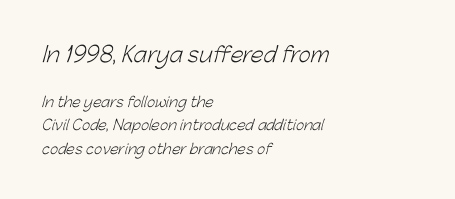
The image shows 21 px text type; set left-aligned, normal line spacing (1.67x), normal letter spacing, not underlined; the first (top) block is 1.5x larger.
